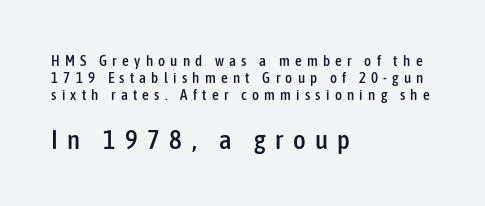
The image shows 27 px text type, upright; set left-aligned, tight line spacing (1.12x), unusually wide letter spacing (+0.35 em), not underlined; the second (bottom) block is 1.8x larger.
